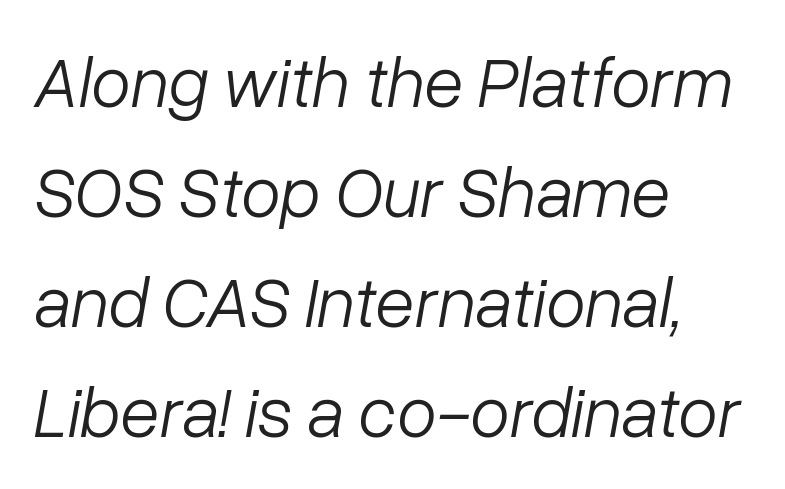
{"italic": "yes", "lean": "right", "slant_degrees": 10, "bold": "no", "weight": "light", "width": "normal", "stroke_contrast": "low", "x_height": "medium", "monospaced": "no", "underline": "no", "align": "left", "line_spacing": "normal", "line_spacing_ratio": 1.53, "letter_spacing": "normal", "letter_spacing_em": 0.0, "glyph_px": 72}
